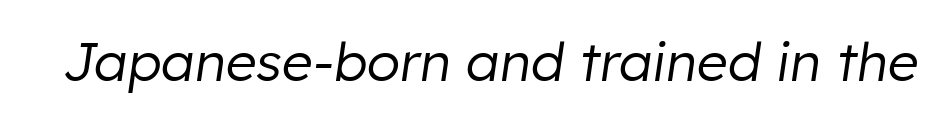
The image shows 54 px regular-weight type, italic (leaning right); set normal letter spacing, not underlined; low stroke contrast and a medium x-height.
